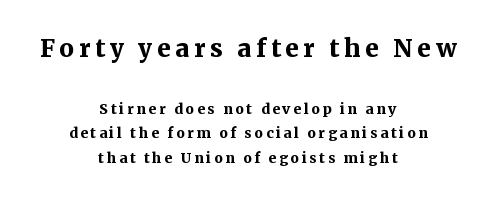
Every row of glyphs is offset so its center matches the block's center. Typographically, this falls in the serif category. The typesetting leans heavy: a genuine bold. Look at the glyph heights: the upper group is clearly the bigger setting. Each row of text sits above clean, open space. These lines sit exactly where default settings would place them.
